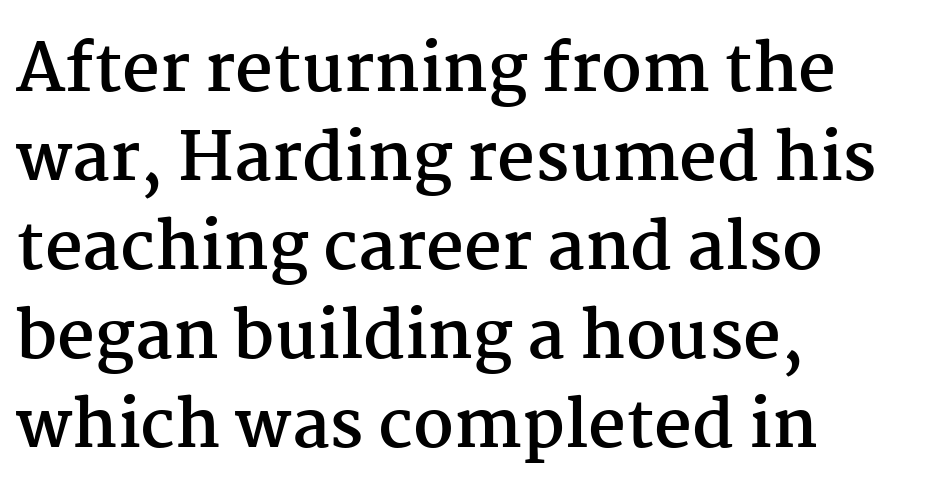
The image shows 66 px semibold serif type, upright; set left-aligned, normal line spacing (1.35x), normal letter spacing, not underlined; medium stroke contrast and a medium x-height.
